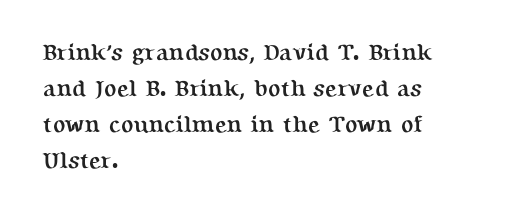
{"italic": "no", "bold": "yes", "underline": "no", "align": "left", "line_spacing": "normal", "line_spacing_ratio": 1.56, "letter_spacing": "normal", "letter_spacing_em": 0.0, "glyph_px": 23}
